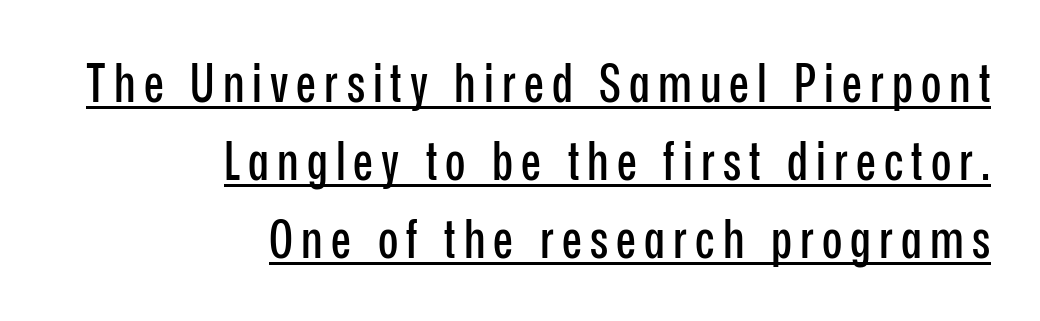
The image shows 53 px condensed sans-serif type, upright; set right-aligned, normal line spacing (1.47x), underlined; low stroke contrast and a medium x-height.
